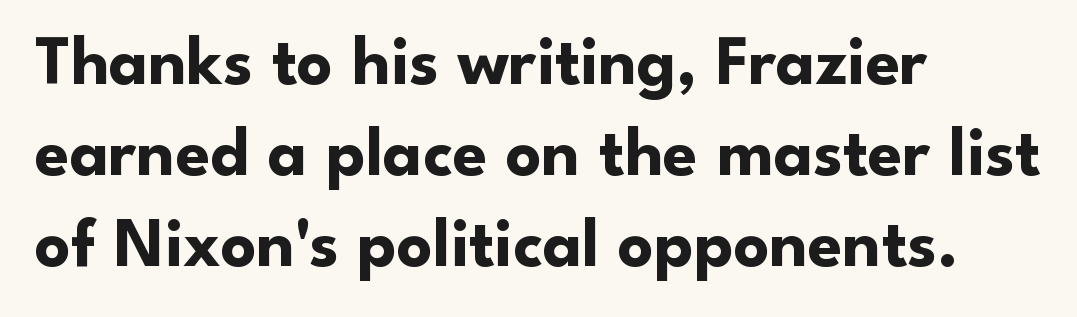
{"serif": "no", "italic": "no", "bold": "yes", "weight": "bold", "width": "normal", "stroke_contrast": "low", "x_height": "small", "monospaced": "no", "underline": "no", "align": "left", "line_spacing": "normal", "line_spacing_ratio": 1.3, "letter_spacing": "normal", "letter_spacing_em": 0.0, "glyph_px": 70}
